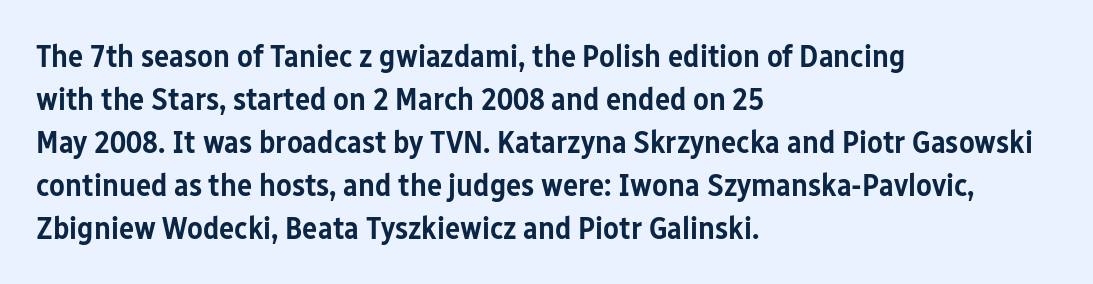
The characters display no serif detailing; their extremities are plain. Honestly, there is no underline to notice here at all. The face used here is proportionally spaced, like ordinary book or web type. Summary of vertical rhythm: regular, with standard interline spacing. These words are printed semibold, heavier than regular yet not bold.
